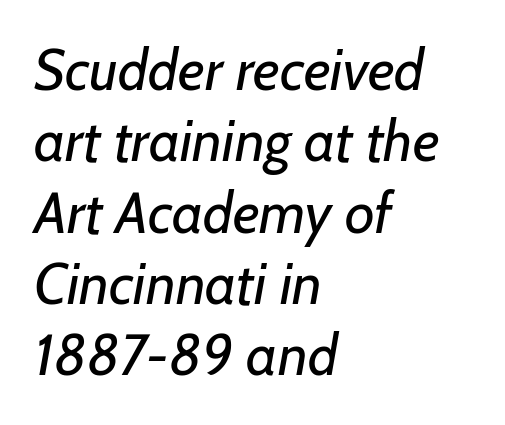
Q: Is the text bold? A: No.
Q: Is the typeface a serif or a sans-serif typeface? A: Sans-serif.
Q: Is the text underlined? A: No.
Q: How is the paragraph aligned? A: Left-aligned.
Q: Is the spacing between letters normal or unusually wide? A: Normal.
Q: Width (condensed, normal, or wide)? A: Normal.
Q: Stroke contrast? A: Low.
Q: x-height? A: Medium.
Q: Monospaced? A: No.
